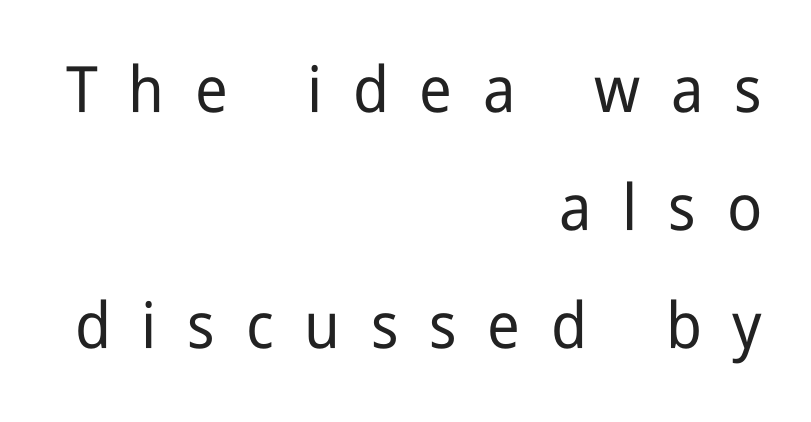
Q: Is the text italic (slanted)? A: No, it is upright.
Q: Is the typeface a serif or a sans-serif typeface? A: Sans-serif.
Q: Is the text underlined? A: No.
Q: How is the paragraph aligned? A: Right-aligned.
Q: Is the spacing between letters normal or unusually wide? A: Unusually wide.
Q: Width (condensed, normal, or wide)? A: Condensed.
Q: Stroke contrast? A: Low.
Q: x-height? A: Medium.
Q: Monospaced? A: No.
